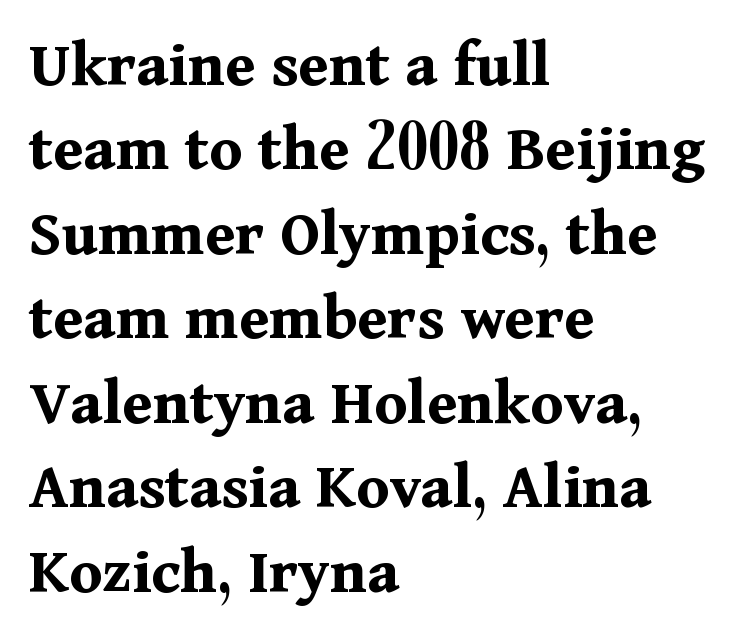
Q: Is the text bold? A: Yes.
Q: Is the text italic (slanted)? A: No, it is upright.
Q: Is the typeface a serif or a sans-serif typeface? A: Serif.
Q: Is the text underlined? A: No.
Q: How is the paragraph aligned? A: Left-aligned.
Q: Is the spacing between letters normal or unusually wide? A: Normal.
Q: Is the spacing between lines tight, normal or loose? A: Normal.
Q: Width (condensed, normal, or wide)? A: Normal.
Q: Stroke contrast? A: Medium.
Q: x-height? A: Medium.
Q: Monospaced? A: No.
